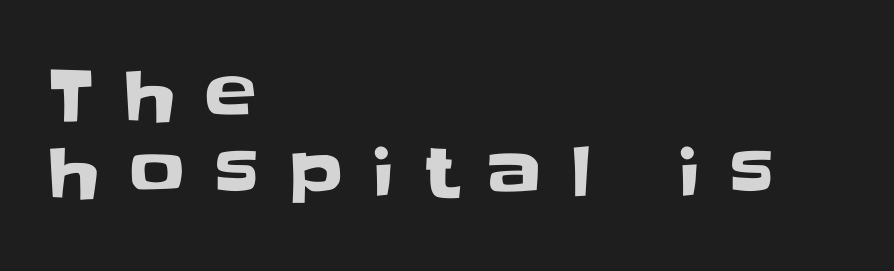
The image shows 69 px sans-serif type, upright; set left-aligned, tight line spacing (1.12x), unusually wide letter spacing (+0.43 em), not underlined; low stroke contrast and a large x-height.
